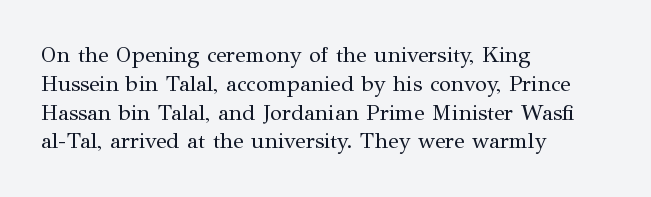
No extra ink here — the face is not bold. The ragged edge is on the right, which tells us the setting is flush left. Decoration check: the copy has no underline. Between one letter and the next there's only the usual sliver of space. No italicization has been applied; the sample stays upright. Successive baselines arrive at the customary interval.
